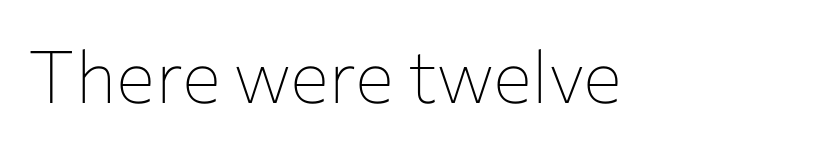
The image shows 73 px thin sans-serif type, upright; set normal letter spacing, not underlined; low stroke contrast and a medium x-height.
